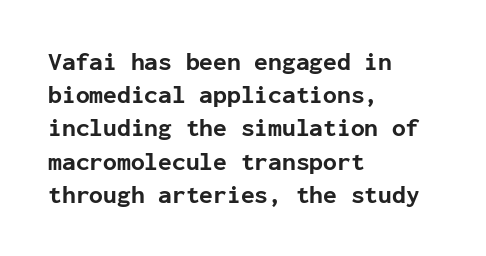
Q: Is the text bold? A: Yes.
Q: Is the text italic (slanted)? A: No, it is upright.
Q: Is the text underlined? A: No.
Q: How is the paragraph aligned? A: Left-aligned.
Q: Is the spacing between letters normal or unusually wide? A: Normal.
Q: Is the spacing between lines tight, normal or loose? A: Normal.
